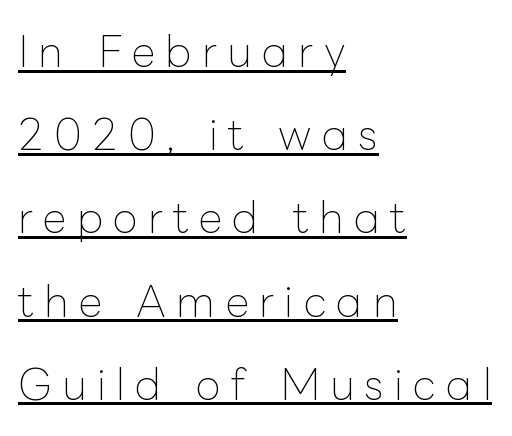
Q: Is the text bold? A: No.
Q: Is the text italic (slanted)? A: No, it is upright.
Q: Is the text underlined? A: Yes.
Q: How is the paragraph aligned? A: Left-aligned.
Q: Is the spacing between letters normal or unusually wide? A: Unusually wide.
Q: Is the spacing between lines tight, normal or loose? A: Loose.
Q: Width (condensed, normal, or wide)? A: Normal.
Q: Stroke contrast? A: Low.
Q: x-height? A: Medium.
Q: Monospaced? A: No.
